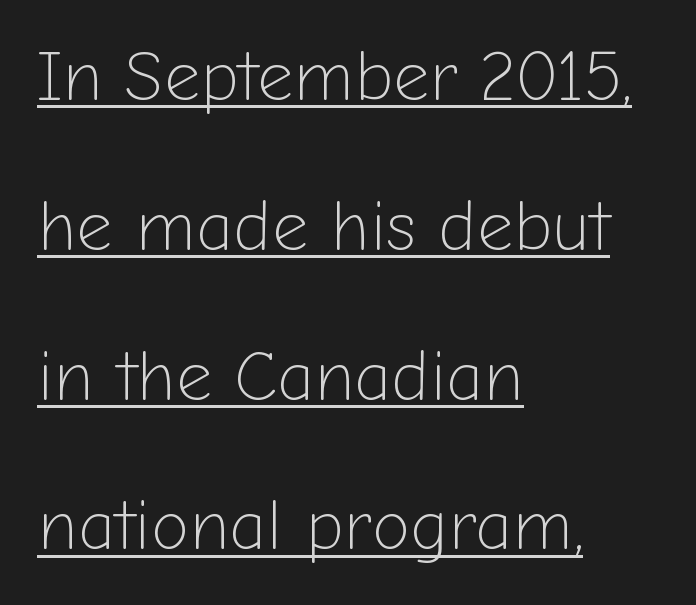
The passage shown is typeset with a sans-serif family. Whoever set this chose breathing room over compactness in the vertical rhythm. The passage shown is typed in a proportional face where columns would drift. Visually the block forms a straight wall on the left and a jagged coastline on the right. A typographer would call this underscored text.
